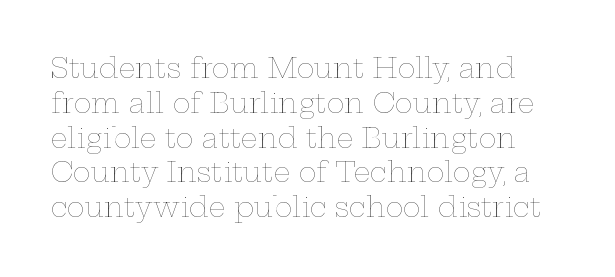
{"italic": "no", "bold": "no", "underline": "no", "line_spacing": "normal", "line_spacing_ratio": 1.29, "letter_spacing": "normal", "letter_spacing_em": 0.0, "glyph_px": 27}
